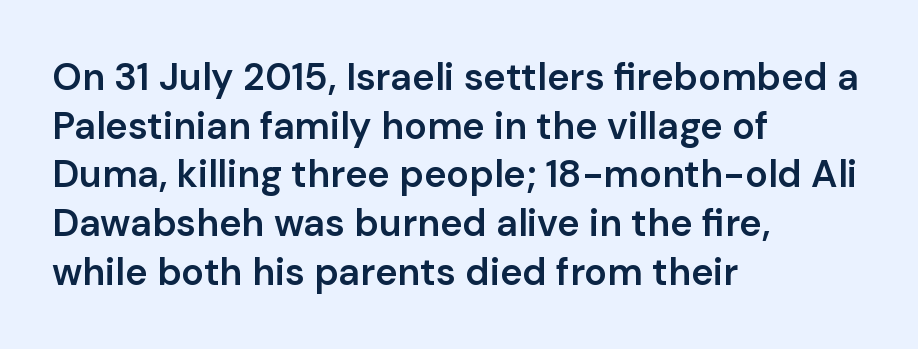
A typesetter would call this zero additional tracking. To sum up the face: it is a sans, with no serifs. The face used here is a semibold: visibly heavier than regular, lighter than bold. Varying glyph widths throughout — classic text-font behaviour. Nope, not italic — everything's standing straight.
